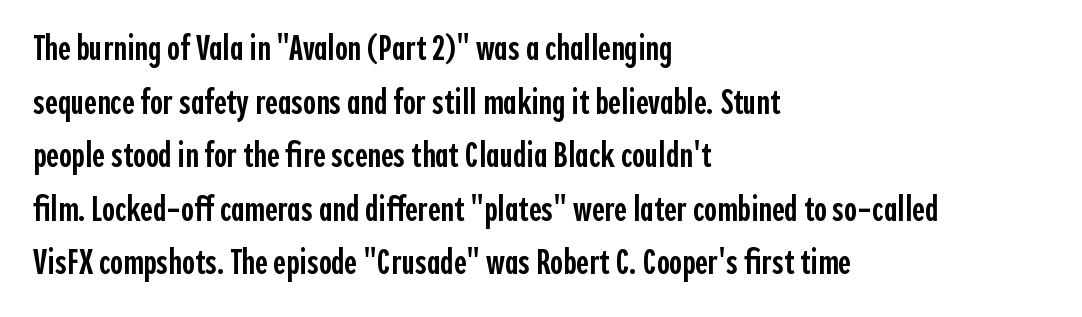
Q: Is the text bold? A: Semi-bold.
Q: Is the text italic (slanted)? A: No, it is upright.
Q: Is the typeface a serif or a sans-serif typeface? A: Sans-serif.
Q: Is the text underlined? A: No.
Q: How is the paragraph aligned? A: Left-aligned.
Q: Is the spacing between letters normal or unusually wide? A: Normal.
Q: Is the spacing between lines tight, normal or loose? A: Normal.
Q: Width (condensed, normal, or wide)? A: Condensed.
Q: x-height? A: Medium.
Q: Monospaced? A: No.
